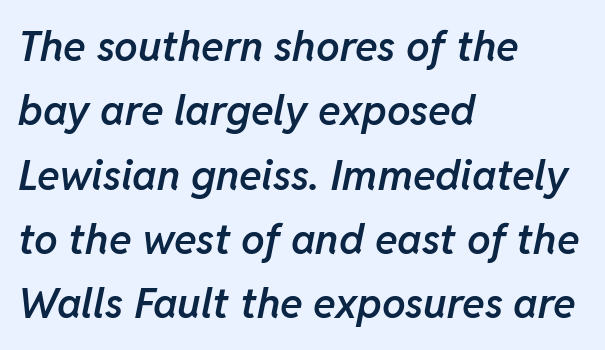
{"italic": "yes", "lean": "right", "slant_degrees": 11, "bold": "semi", "weight": "semibold", "width": "normal", "stroke_contrast": "low", "x_height": "medium", "monospaced": "no", "underline": "no", "align": "left", "line_spacing": "normal", "line_spacing_ratio": 1.53, "letter_spacing": "normal", "letter_spacing_em": 0.0, "glyph_px": 42}
